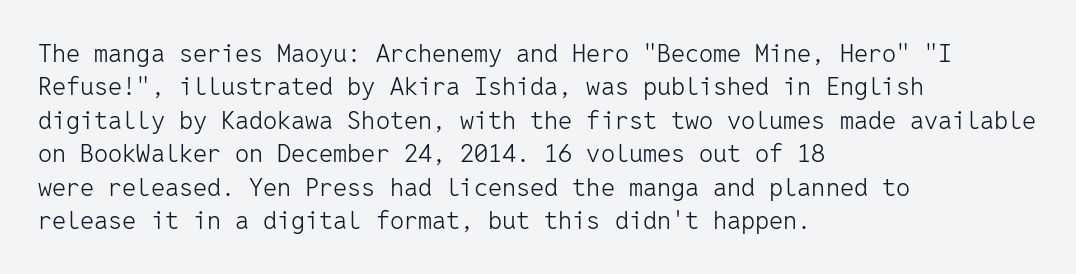
Notice how the stems are strictly vertical — no italics here. Clear beneath every line of the passage. Compared with typical paragraphs, the rows here are spaced about the same. The letters look calm and open, with moderate or lighter stems. Spacing between characters is what you'd get straight out of the box.
